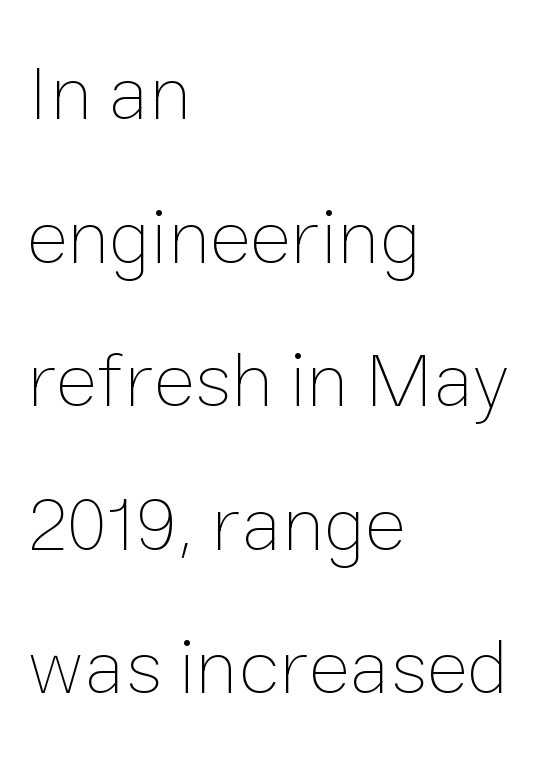
Q: Is the text bold? A: No.
Q: Is the text italic (slanted)? A: No, it is upright.
Q: Is the text underlined? A: No.
Q: How is the paragraph aligned? A: Left-aligned.
Q: Is the spacing between letters normal or unusually wide? A: Normal.
Q: Width (condensed, normal, or wide)? A: Normal.
Q: Stroke contrast? A: Low.
Q: x-height? A: Medium.
Q: Monospaced? A: No.
